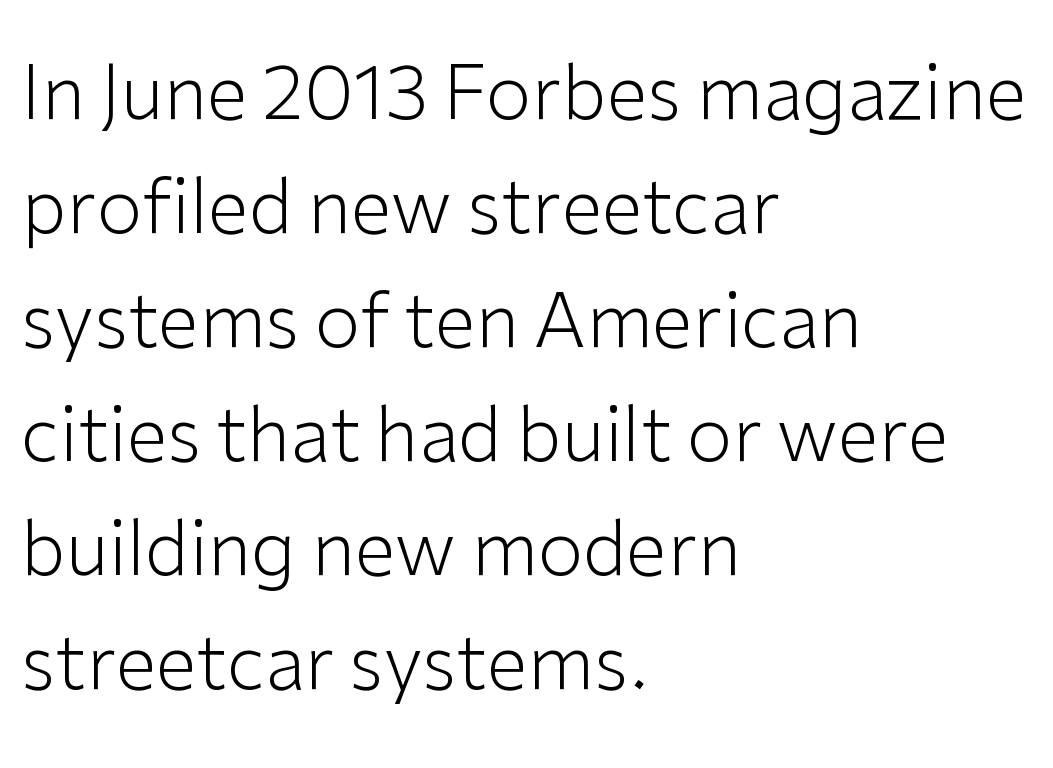
The image shows 74 px light sans-serif type, upright; set left-aligned, normal line spacing (1.54x), normal letter spacing, not underlined; low stroke contrast and a medium x-height.
